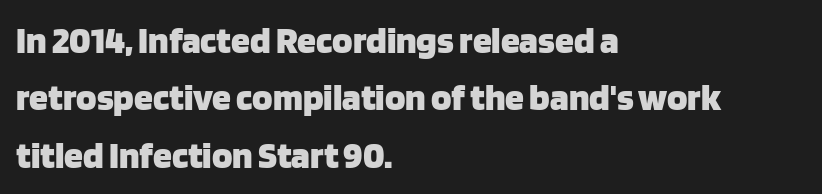
The vertical gap from one line to the next is medium. You could call the tracking neutral — neither tight nor loose. A dark, heavy texture on the line: the type is bold. If you drew a ruler down the left edge, every line would touch it. A sans-serif font was chosen for this passage.
